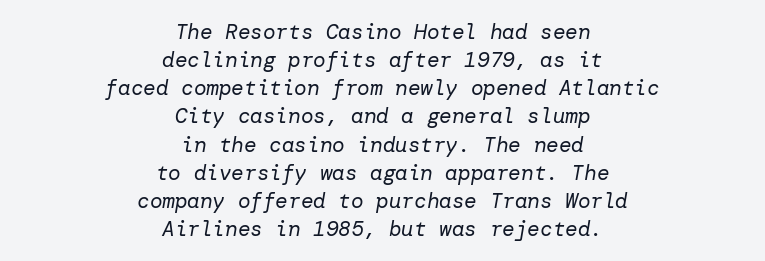
{"italic": "yes", "lean": "right", "slant_degrees": 10, "bold": "no", "underline": "no", "align": "center", "line_spacing": "normal", "line_spacing_ratio": 1.34, "letter_spacing": "normal", "letter_spacing_em": 0.0, "glyph_px": 21}
